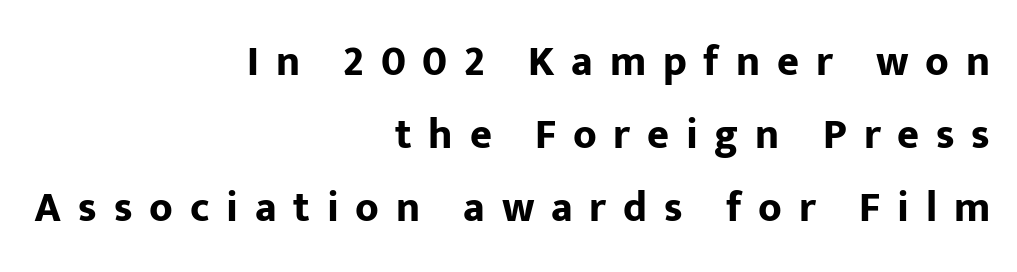
Q: Is the text bold? A: Yes.
Q: Is the text italic (slanted)? A: No, it is upright.
Q: Is the typeface a serif or a sans-serif typeface? A: Sans-serif.
Q: Is the text underlined? A: No.
Q: How is the paragraph aligned? A: Right-aligned.
Q: Is the spacing between letters normal or unusually wide? A: Unusually wide.
Q: Width (condensed, normal, or wide)? A: Normal.
Q: Stroke contrast? A: Low.
Q: x-height? A: Medium.
Q: Monospaced? A: No.
